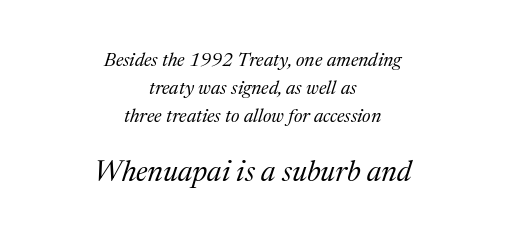
The image shows 29 px regular-weight serif type, italic (leaning right); set centered, normal line spacing (1.47x), normal letter spacing, not underlined; the second (bottom) block is 1.53x larger; medium stroke contrast and a medium x-height.
